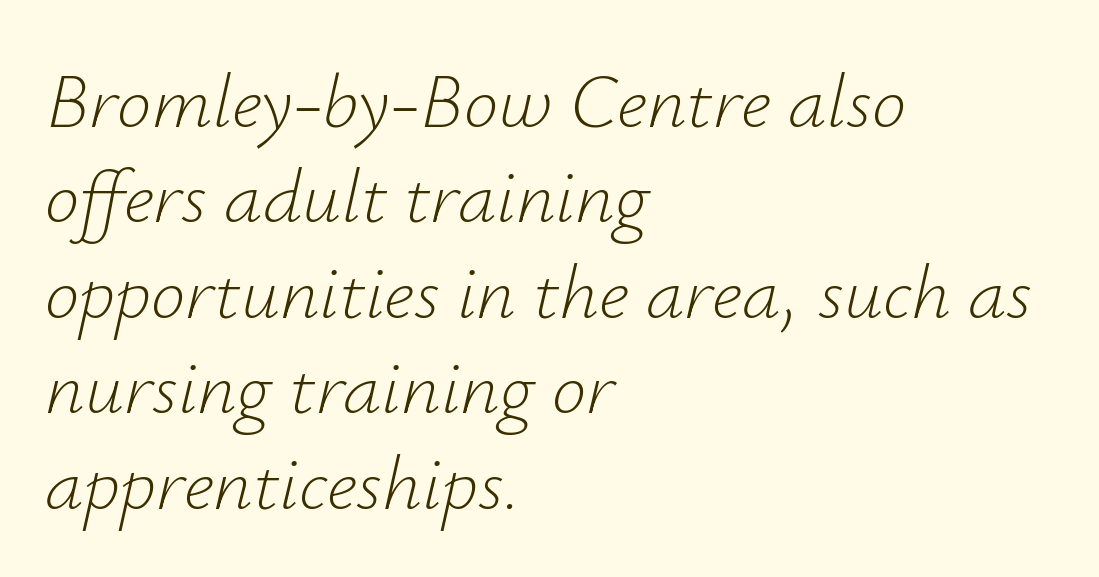
Q: Is the text bold? A: No.
Q: Is the text italic (slanted)? A: Yes, it leans right by about 12 degrees.
Q: Is the text underlined? A: No.
Q: How is the paragraph aligned? A: Left-aligned.
Q: Is the spacing between letters normal or unusually wide? A: Normal.
Q: Width (condensed, normal, or wide)? A: Normal.
Q: Stroke contrast? A: Low.
Q: x-height? A: Small.
Q: Monospaced? A: No.
